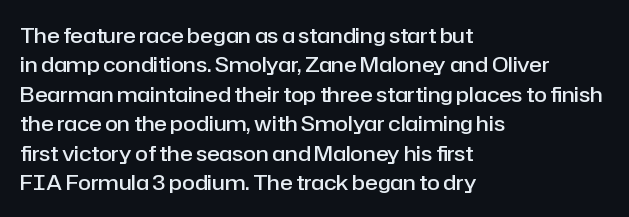
The space between consecutive lines is moderate. Its strokes are somewhat broadened, the hallmark of semibold type. Tracking value appears to be zero — textbook default spacing. These lines are set flush left with a ragged right edge. Underlining? Definitely not there. If you drew a line through each stem, it would be perfectly vertical.
